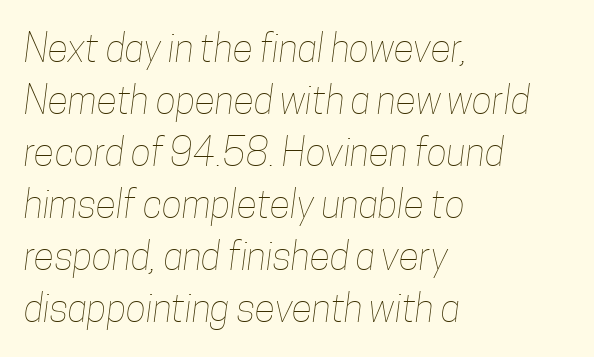
Q: Is the text bold? A: No.
Q: Is the text underlined? A: No.
Q: How is the paragraph aligned? A: Left-aligned.
Q: Is the spacing between letters normal or unusually wide? A: Normal.
Q: Is the spacing between lines tight, normal or loose? A: Normal.
Q: Width (condensed, normal, or wide)? A: Condensed.
Q: Stroke contrast? A: Low.
Q: x-height? A: Medium.
Q: Monospaced? A: No.
